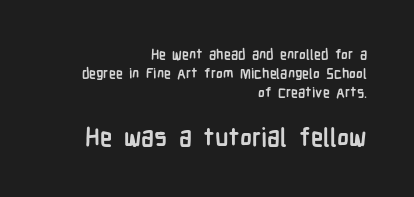
Q: Is the text bold? A: Yes.
Q: Is the text italic (slanted)? A: No, it is upright.
Q: Is the text underlined? A: No.
Q: How is the paragraph aligned? A: Right-aligned.
Q: Is the spacing between letters normal or unusually wide? A: Normal.
Q: Is the spacing between lines tight, normal or loose? A: Normal.
Q: Which block of text is set in a larger size, the first (top) or the second (bottom)? A: The second (bottom) one.
